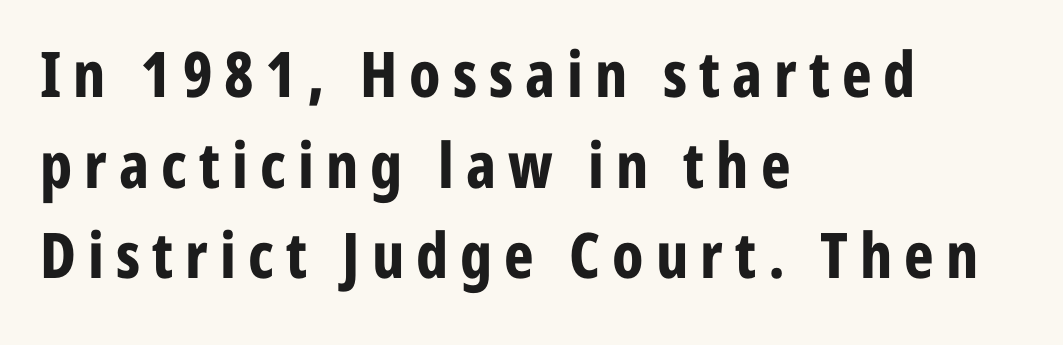
The face used here is proportionally spaced, like ordinary book or web type. As a designer I'd log this as weight 700, bold. The letters stand upright; this is a roman face. The characters display no serif detailing; their extremities are plain.
